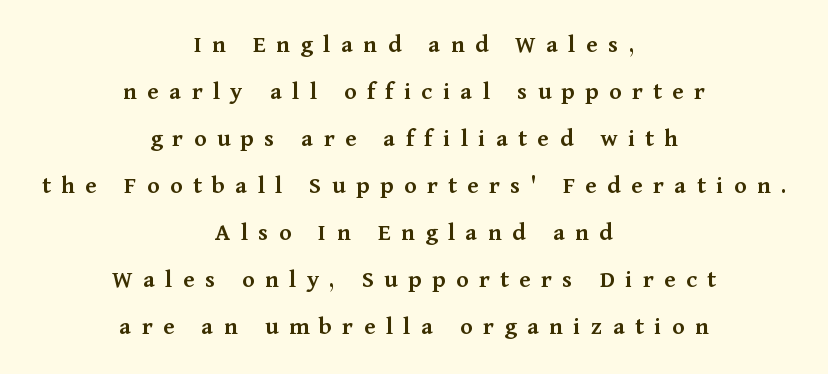
Q: Is the text bold? A: Semi-bold.
Q: Is the text italic (slanted)? A: No, it is upright.
Q: Is the text underlined? A: No.
Q: How is the paragraph aligned? A: Centered.
Q: Is the spacing between letters normal or unusually wide? A: Unusually wide.
